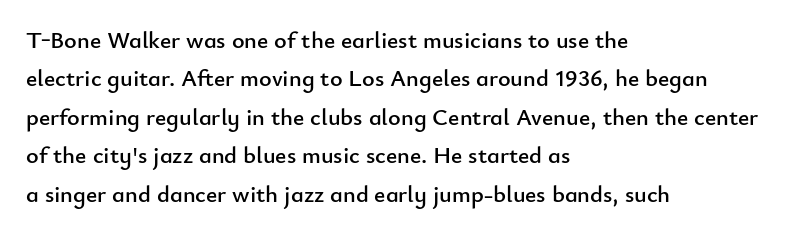
Q: Is the text italic (slanted)? A: No, it is upright.
Q: Is the text underlined? A: No.
Q: How is the paragraph aligned? A: Left-aligned.
Q: Is the spacing between letters normal or unusually wide? A: Normal.
Q: Is the spacing between lines tight, normal or loose? A: Normal.
